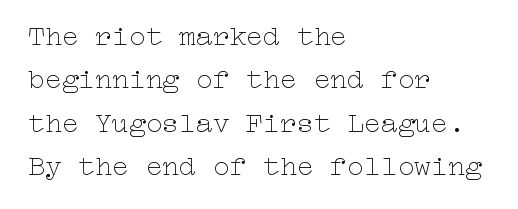
Weight: in the light-to-regular range. Only glyphs here, with clear space below each row. The font's upright variant was chosen for this text. Compared with a centered layout, this one pins lines to the left instead. Regarding leading, the lines here are spaced in the standard way.
